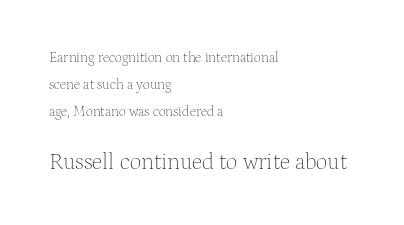
{"italic": "no", "bold": "no", "underline": "no", "align": "left", "line_spacing": "loose", "line_spacing_ratio": 1.94, "letter_spacing": "normal", "letter_spacing_em": 0.0, "larger_block": "second", "size_ratio": 1.64, "glyph_px": 23}
